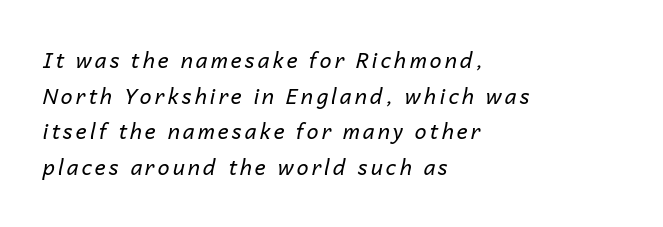
Q: Is the text bold? A: No.
Q: Is the text italic (slanted)? A: Yes, it leans right by about 14 degrees.
Q: Is the text underlined? A: No.
Q: How is the paragraph aligned? A: Left-aligned.
Q: Is the spacing between lines tight, normal or loose? A: Normal.
